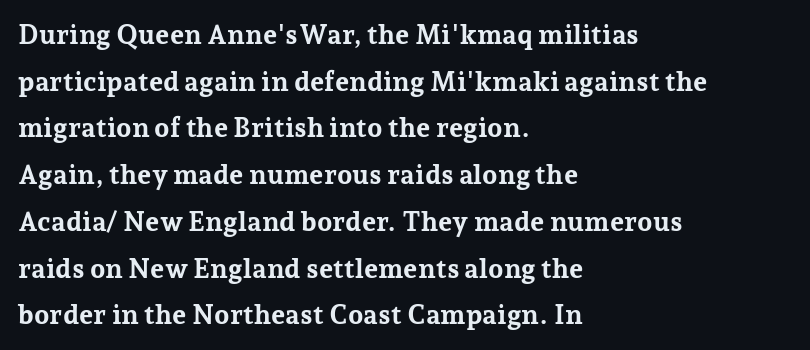
{"italic": "no", "bold": "yes", "underline": "no", "align": "left", "line_spacing_ratio": 1.73, "letter_spacing": "normal", "letter_spacing_em": 0.0, "glyph_px": 27}
